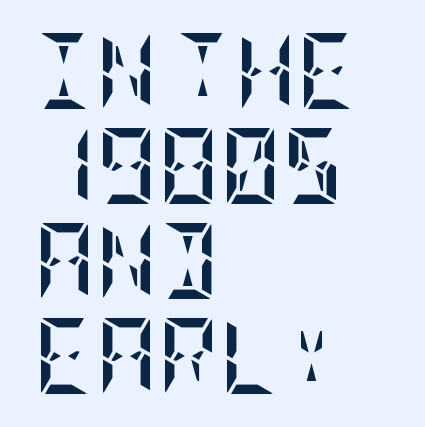
The image shows 76 px semibold, condensed type, upright; set left-aligned, normal line spacing (1.25x), normal letter spacing, not underlined; low stroke contrast and a large x-height.
